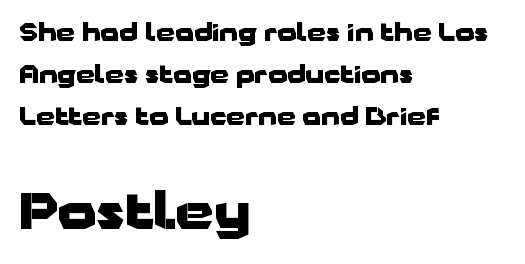
Q: Is the text bold? A: Yes.
Q: Is the text italic (slanted)? A: No, it is upright.
Q: Is the typeface a serif or a sans-serif typeface? A: Sans-serif.
Q: Is the text underlined? A: No.
Q: How is the paragraph aligned? A: Left-aligned.
Q: Is the spacing between letters normal or unusually wide? A: Normal.
Q: Which block of text is set in a larger size, the first (top) or the second (bottom)? A: The second (bottom) one.
Q: Width (condensed, normal, or wide)? A: Wide.
Q: Stroke contrast? A: Low.
Q: x-height? A: Medium.
Q: Monospaced? A: No.
